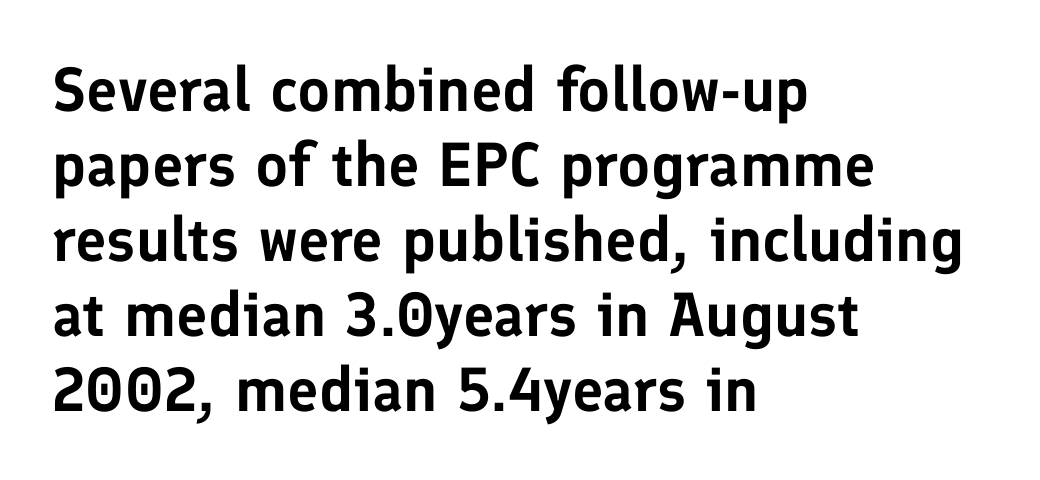
Students, note that the glyphs here touch the page at normal intervals. Only glyphs here, with clear space below each row. A sans-serif font was chosen for this passage. The axis of the letterforms is exactly vertical. Layout note: lines flush left.
